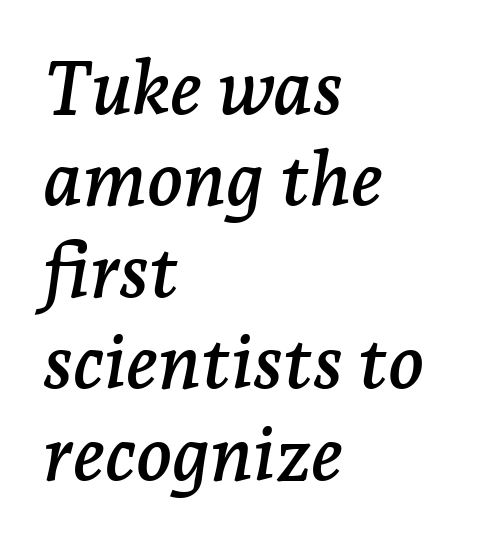
The image shows 75 px serif type, italic (leaning right); set left-aligned, line spacing 1.22x, normal letter spacing, not underlined; low stroke contrast and a medium x-height.
